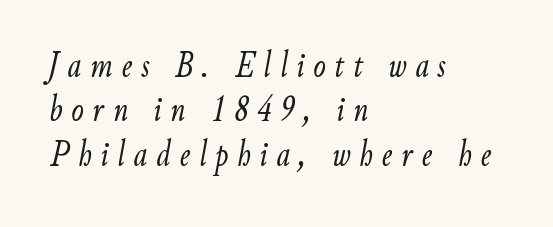
The text block is weighted toward the left margin, trailing off unevenly rightward. No letter is thick-stroked: the sample isn't bold. Someone cranked the tracking dial way up on this one. The strip under each line holds only bare page. Emphasis-style slanted type is in use.
